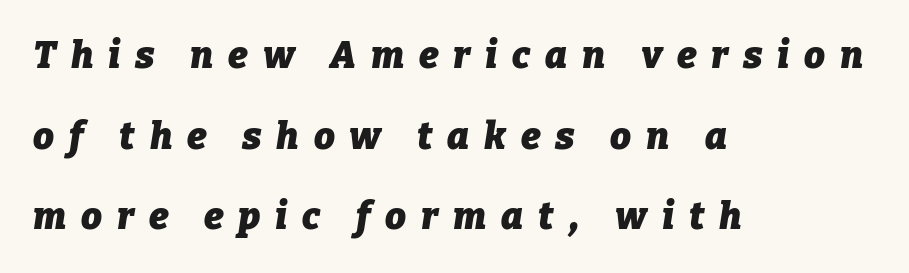
Q: Is the text bold? A: Yes.
Q: Is the text italic (slanted)? A: Yes, it leans right by about 9 degrees.
Q: Is the text underlined? A: No.
Q: How is the paragraph aligned? A: Left-aligned.
Q: Is the spacing between letters normal or unusually wide? A: Unusually wide.
Q: Is the spacing between lines tight, normal or loose? A: Loose.
Q: Width (condensed, normal, or wide)? A: Normal.
Q: Stroke contrast? A: Low.
Q: x-height? A: Medium.
Q: Monospaced? A: No.
